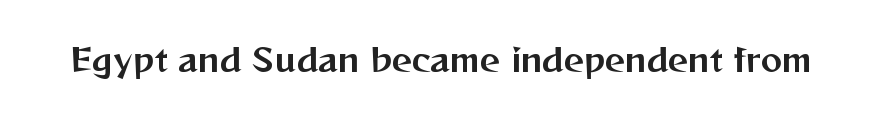
The image shows 32 px sans-serif type, upright; set normal letter spacing, not underlined; medium stroke contrast and a medium x-height.
